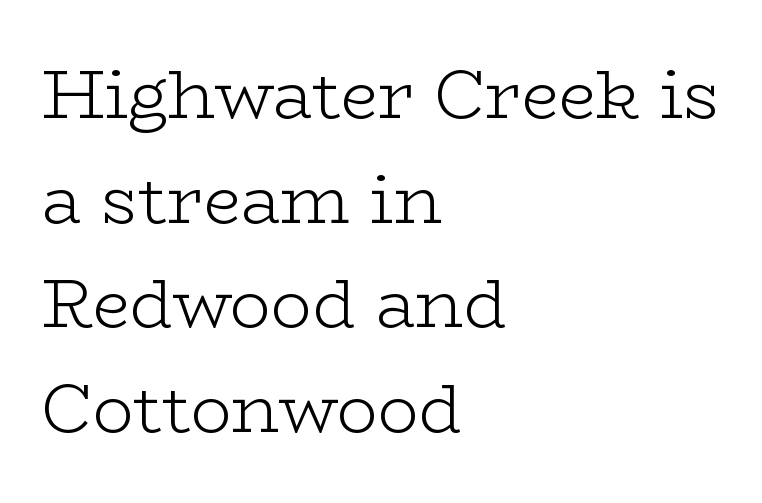
The image shows 68 px light, wide serif type, upright; set left-aligned, normal line spacing (1.54x), normal letter spacing, not underlined; low stroke contrast and a medium x-height.
